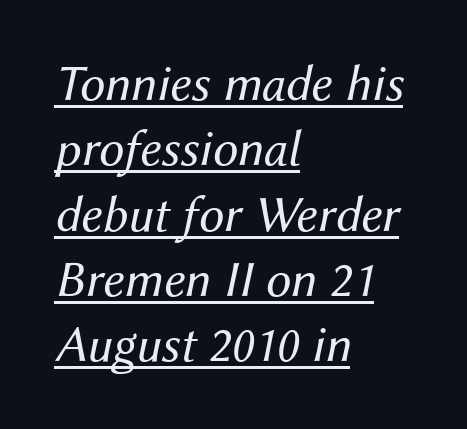
{"italic": "yes", "lean": "right", "slant_degrees": 12, "bold": "no", "weight": "regular", "width": "normal", "stroke_contrast": "medium", "x_height": "medium", "monospaced": "no", "underline": "yes", "align": "left", "line_spacing": "normal", "line_spacing_ratio": 1.28, "letter_spacing": "normal", "letter_spacing_em": 0.0, "glyph_px": 51}
